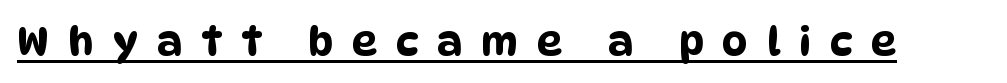
Q: Is the typeface a serif or a sans-serif typeface? A: Sans-serif.
Q: Is the text underlined? A: Yes.
Q: Is the spacing between letters normal or unusually wide? A: Unusually wide.
Q: Width (condensed, normal, or wide)? A: Condensed.
Q: Stroke contrast? A: Low.
Q: x-height? A: Large.
Q: Monospaced? A: No.
